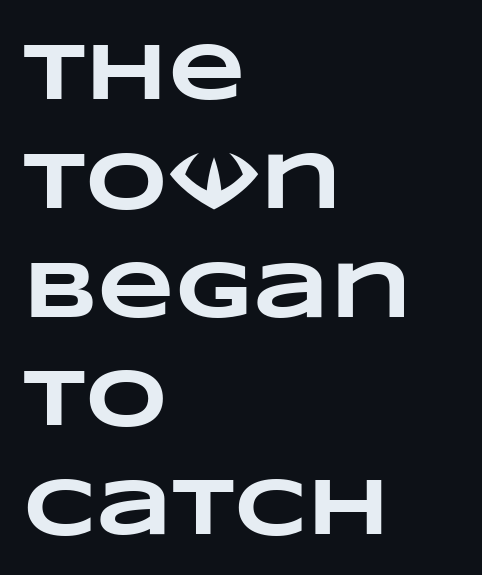
Q: Is the text bold? A: Yes.
Q: Is the text underlined? A: No.
Q: How is the paragraph aligned? A: Left-aligned.
Q: Is the spacing between letters normal or unusually wide? A: Normal.
Q: Is the spacing between lines tight, normal or loose? A: Normal.
Q: Width (condensed, normal, or wide)? A: Wide.
Q: Stroke contrast? A: Low.
Q: x-height? A: Large.
Q: Monospaced? A: No.
